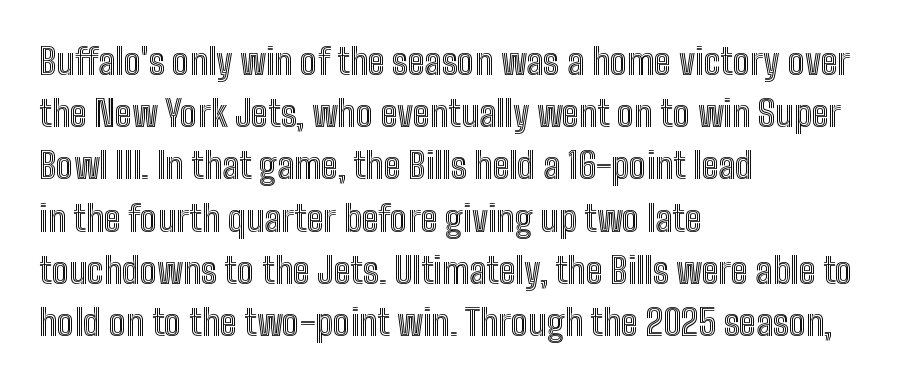
{"italic": "no", "width": "condensed", "x_height": "medium", "monospaced": "no", "underline": "no", "align": "left", "line_spacing": "normal", "line_spacing_ratio": 1.45, "letter_spacing": "normal", "letter_spacing_em": 0.0, "glyph_px": 36}
